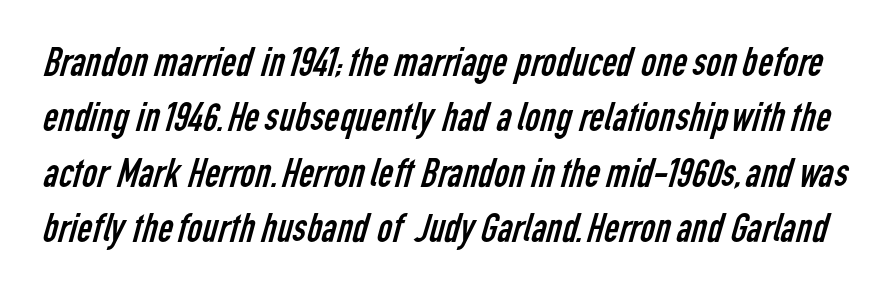
The image shows 41 px regular-weight, condensed sans-serif type; set normal line spacing (1.35x), normal letter spacing, not underlined; low stroke contrast and a medium x-height.
